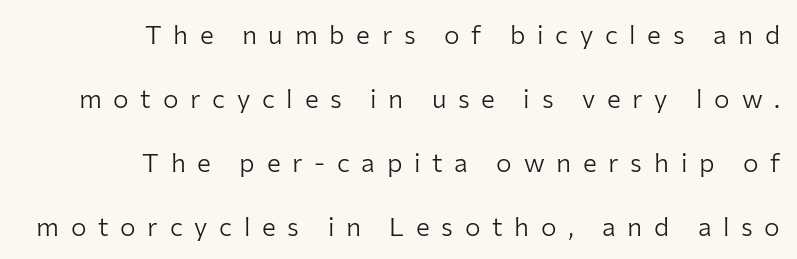
Q: Is the text bold? A: No.
Q: Is the text italic (slanted)? A: No, it is upright.
Q: Is the text underlined? A: No.
Q: How is the paragraph aligned? A: Right-aligned.
Q: Is the spacing between letters normal or unusually wide? A: Unusually wide.
Q: Is the spacing between lines tight, normal or loose? A: Loose.
